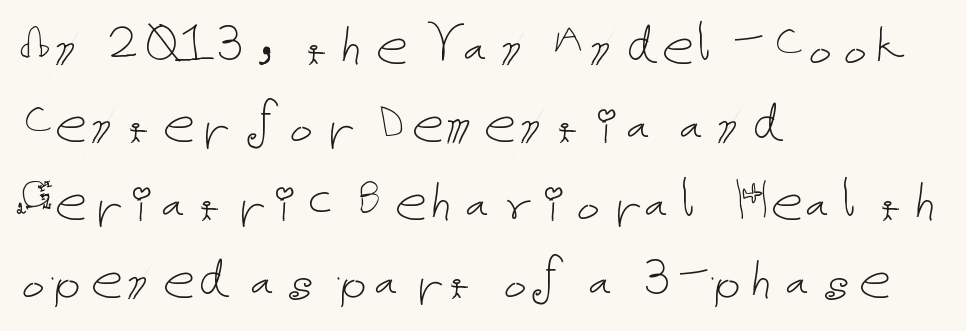
Q: Is the text bold? A: No.
Q: Is the text italic (slanted)? A: No, it is upright.
Q: Is the text underlined? A: No.
Q: How is the paragraph aligned? A: Left-aligned.
Q: Is the spacing between letters normal or unusually wide? A: Normal.
Q: Width (condensed, normal, or wide)? A: Normal.
Q: Stroke contrast? A: Low.
Q: x-height? A: Medium.
